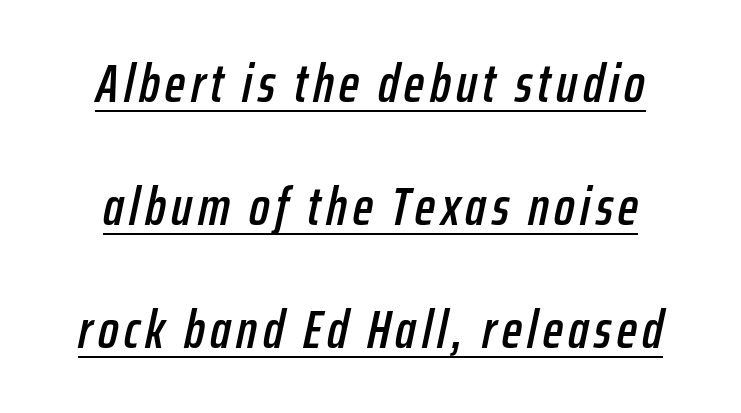
Q: Is the text italic (slanted)? A: Yes, it leans right by about 12 degrees.
Q: Is the text underlined? A: Yes.
Q: How is the paragraph aligned? A: Centered.
Q: Is the spacing between lines tight, normal or loose? A: Loose.
Q: Width (condensed, normal, or wide)? A: Condensed.
Q: Stroke contrast? A: Low.
Q: x-height? A: Medium.
Q: Monospaced? A: No.
